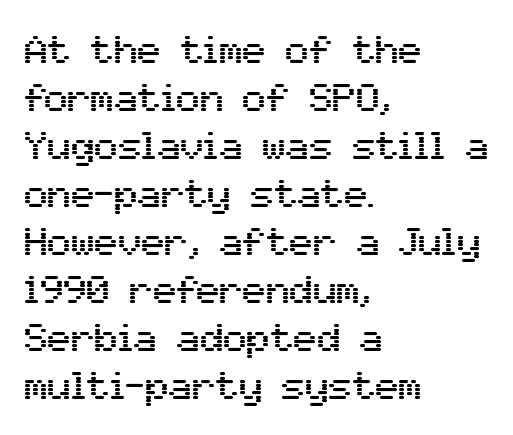
The image shows 39 px sans-serif type, upright; set left-aligned, line spacing 1.23x, normal letter spacing, not underlined; medium stroke contrast and a medium x-height.
